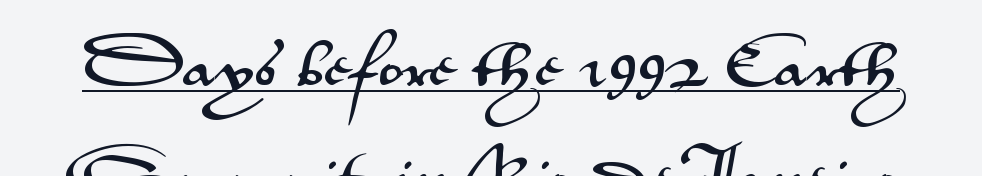
{"serif": "no", "width": "wide", "stroke_contrast": "medium", "x_height": "small", "monospaced": "no", "underline": "yes", "line_spacing": "loose", "line_spacing_ratio": 2.12, "letter_spacing": "normal", "letter_spacing_em": 0.0, "glyph_px": 52}
